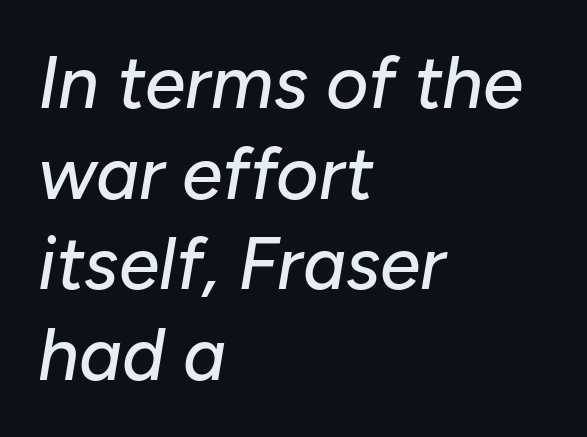
The image shows 73 px text type, italic (leaning right); set left-aligned, line spacing 1.24x, normal letter spacing, not underlined; low stroke contrast and a medium x-height.
